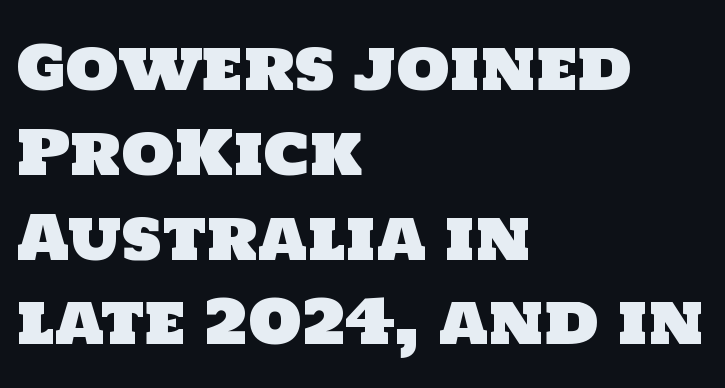
{"serif": "no", "width": "normal", "stroke_contrast": "low", "x_height": "large", "monospaced": "no", "underline": "no", "align": "left", "line_spacing": "normal", "line_spacing_ratio": 1.39, "letter_spacing": "normal", "letter_spacing_em": 0.0, "glyph_px": 61}
